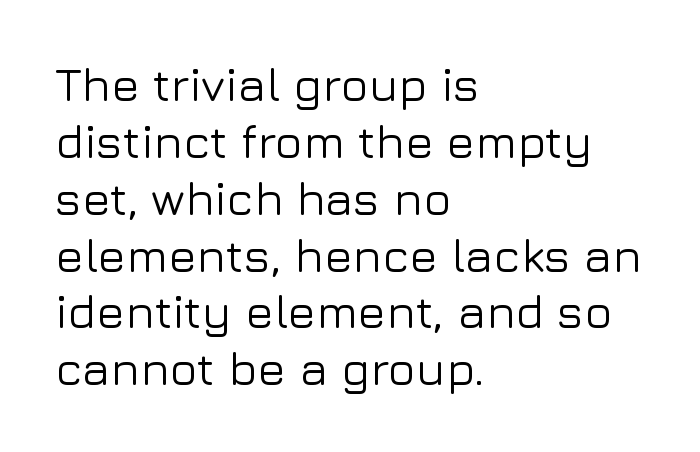
{"serif": "no", "italic": "no", "width": "normal", "stroke_contrast": "low", "x_height": "medium", "monospaced": "no", "underline": "no", "align": "left", "line_spacing_ratio": 1.21, "letter_spacing": "normal", "letter_spacing_em": 0.0, "glyph_px": 47}
